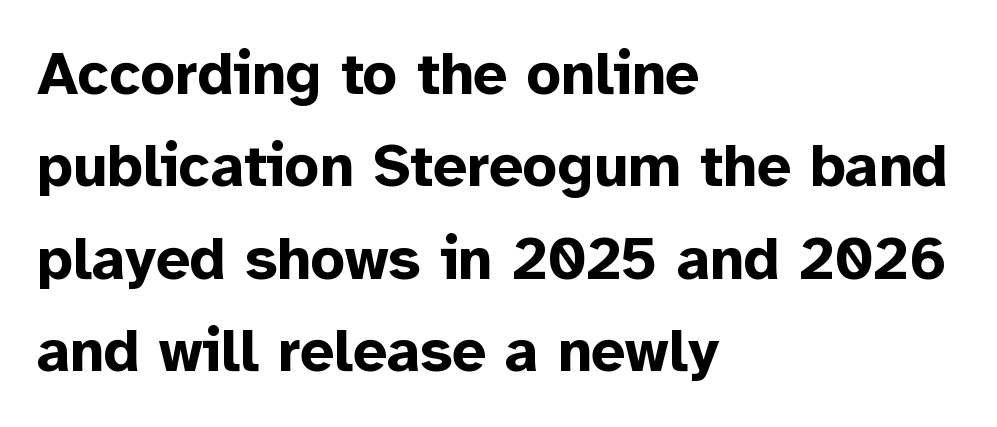
{"serif": "no", "italic": "no", "bold": "yes", "weight": "bold", "width": "normal", "stroke_contrast": "low", "x_height": "medium", "monospaced": "no", "underline": "no", "align": "left", "line_spacing": "normal", "line_spacing_ratio": 1.54, "letter_spacing": "normal", "letter_spacing_em": 0.0, "glyph_px": 60}
